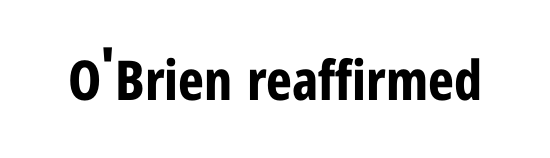
The lettering holds an erect, upright posture throughout. This is heavy type, rendered in bold. Tracking here is standard; glyphs follow each other at the usual distance. Proportional: the letters do not fall into vertical columns. The string is rendered with underlining switched off. The rendering shows plain stroke endings on the letterforms — a sans-serif design.
